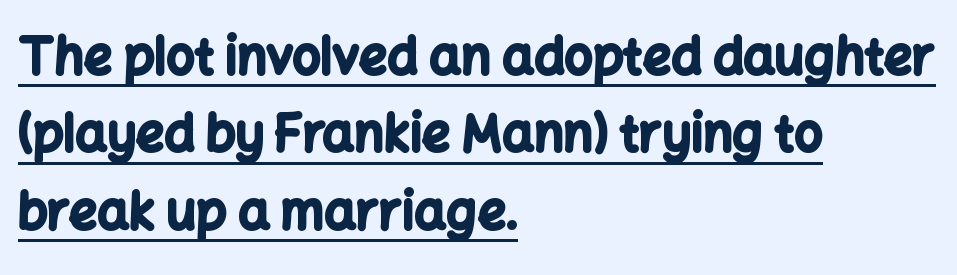
Q: Is the text bold? A: Yes.
Q: Is the text italic (slanted)? A: No, it is upright.
Q: Is the typeface a serif or a sans-serif typeface? A: Sans-serif.
Q: Is the text underlined? A: Yes.
Q: How is the paragraph aligned? A: Left-aligned.
Q: Is the spacing between letters normal or unusually wide? A: Normal.
Q: Is the spacing between lines tight, normal or loose? A: Normal.
Q: Width (condensed, normal, or wide)? A: Normal.
Q: Stroke contrast? A: Low.
Q: x-height? A: Medium.
Q: Monospaced? A: No.
